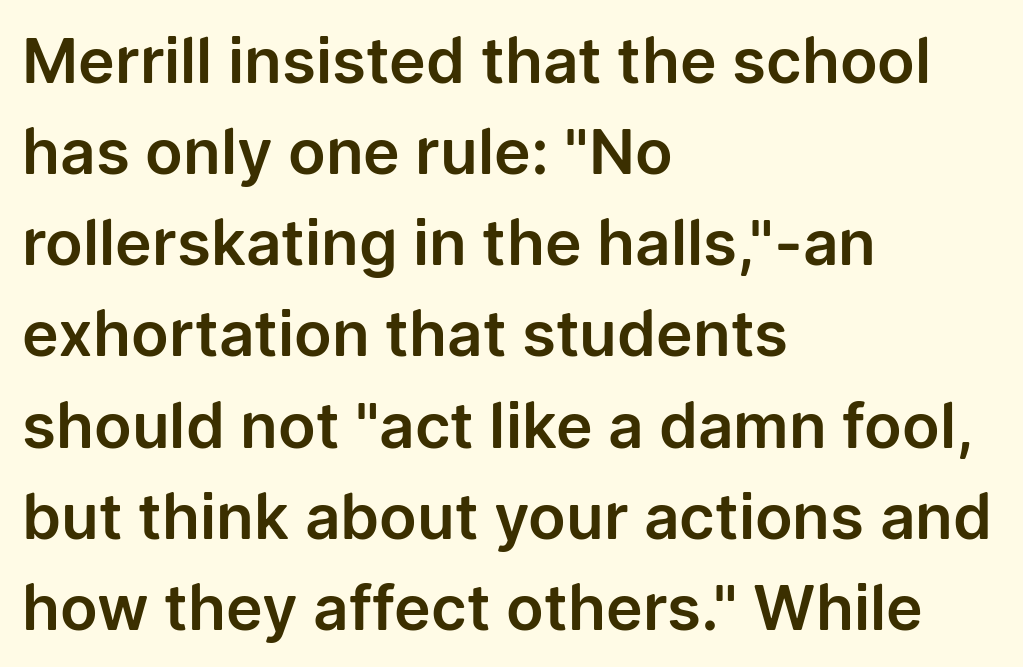
Q: Is the text italic (slanted)? A: No, it is upright.
Q: Is the typeface a serif or a sans-serif typeface? A: Sans-serif.
Q: Is the text underlined? A: No.
Q: How is the paragraph aligned? A: Left-aligned.
Q: Is the spacing between letters normal or unusually wide? A: Normal.
Q: Is the spacing between lines tight, normal or loose? A: Normal.
Q: Width (condensed, normal, or wide)? A: Normal.
Q: Stroke contrast? A: Low.
Q: x-height? A: Medium.
Q: Monospaced? A: No.
